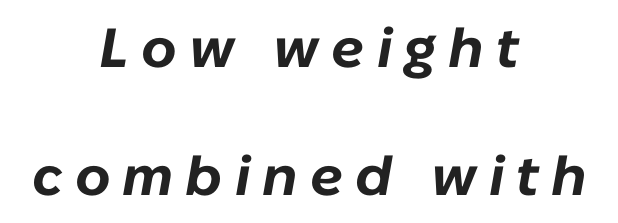
Regarding leading, the lines here are spaced well apart. Summary of weight: heavy, a full bold. Each letter keeps its own natural width here, so spacing adapts to shape. Looking at the ascenders, they clearly lean. A bare baseline throughout the passage.
